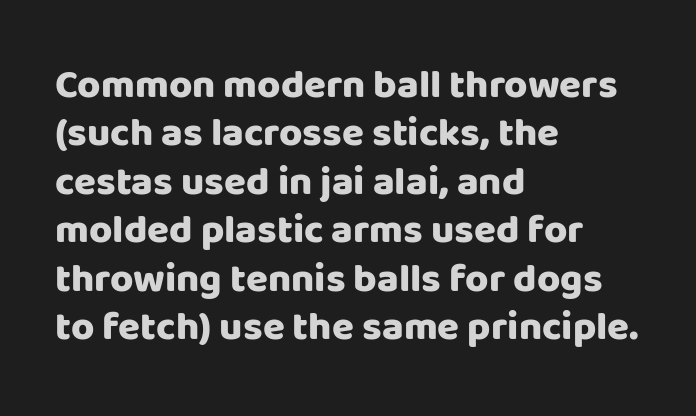
The image shows 40 px heavy sans-serif type, upright; set left-aligned, line spacing 1.21x, normal letter spacing, not underlined; low stroke contrast and a large x-height.
